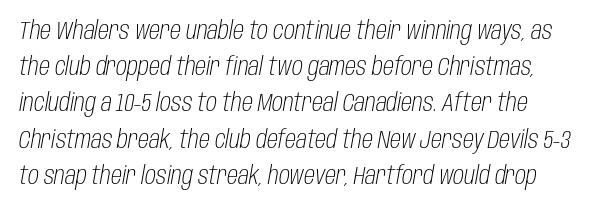
{"italic": "yes", "lean": "right", "slant_degrees": 10, "bold": "no", "underline": "no", "line_spacing": "normal", "line_spacing_ratio": 1.45, "letter_spacing": "normal", "letter_spacing_em": 0.0, "glyph_px": 25}
